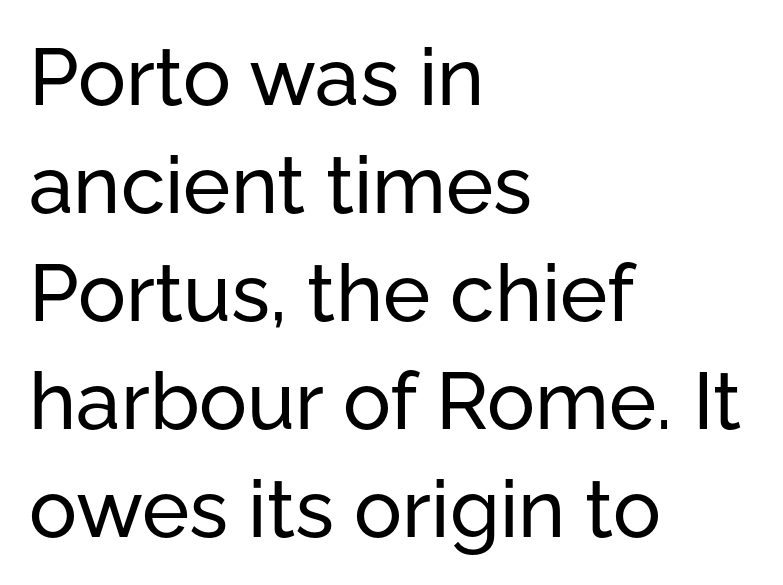
The image shows 80 px sans-serif type, upright; set left-aligned, normal line spacing (1.35x), normal letter spacing, not underlined; low stroke contrast and a medium x-height.
